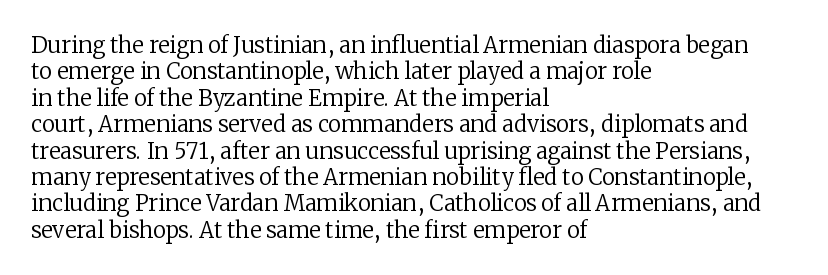
{"italic": "no", "bold": "no", "underline": "no", "align": "left", "line_spacing_ratio": 1.2, "letter_spacing": "normal", "letter_spacing_em": 0.0, "glyph_px": 22}
